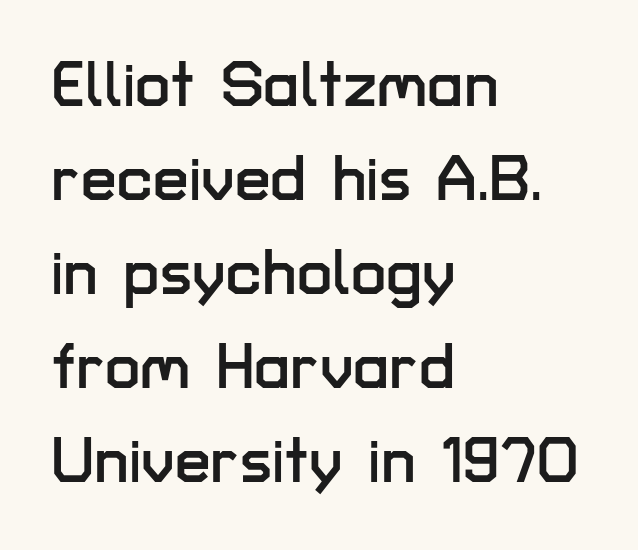
Q: Is the text italic (slanted)? A: No, it is upright.
Q: Is the typeface a serif or a sans-serif typeface? A: Sans-serif.
Q: Is the text underlined? A: No.
Q: How is the paragraph aligned? A: Left-aligned.
Q: Is the spacing between letters normal or unusually wide? A: Normal.
Q: Is the spacing between lines tight, normal or loose? A: Normal.
Q: Width (condensed, normal, or wide)? A: Normal.
Q: Stroke contrast? A: Low.
Q: x-height? A: Medium.
Q: Monospaced? A: No.
